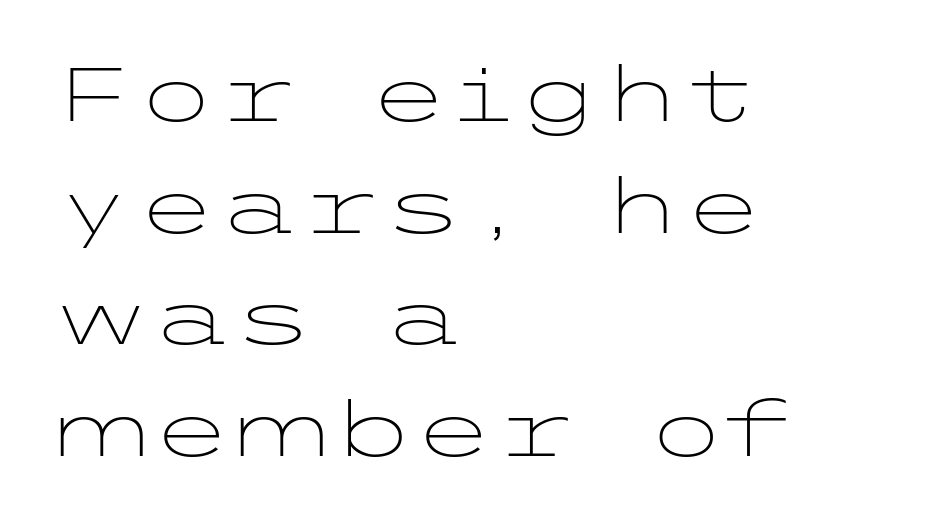
Q: Is the text bold? A: No.
Q: Is the text italic (slanted)? A: No, it is upright.
Q: Is the typeface a serif or a sans-serif typeface? A: Sans-serif.
Q: Is the text underlined? A: No.
Q: How is the paragraph aligned? A: Left-aligned.
Q: Is the spacing between letters normal or unusually wide? A: Normal.
Q: Is the spacing between lines tight, normal or loose? A: Normal.
Q: Width (condensed, normal, or wide)? A: Wide.
Q: Stroke contrast? A: Low.
Q: x-height? A: Medium.
